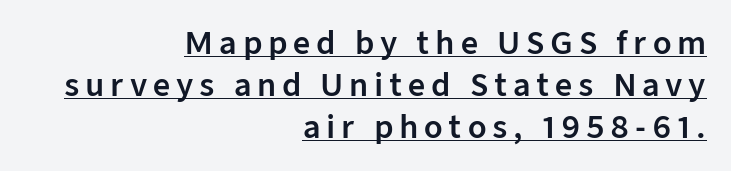
The characters display no serif detailing; their extremities are plain. Each letter keeps its own natural width here, so spacing adapts to shape. Horizontally, the lines are justified to the trailing edge only. The glyphs are accompanied by a horizontal stroke just below them.
